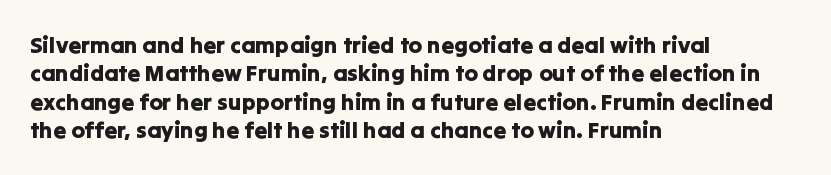
One-word summary of the alignment: left. These lines keep a tight, regular rhythm from letter to letter. Letters rest on an invisible, unmarked baseline. In terms of posture, this sample is upright.
